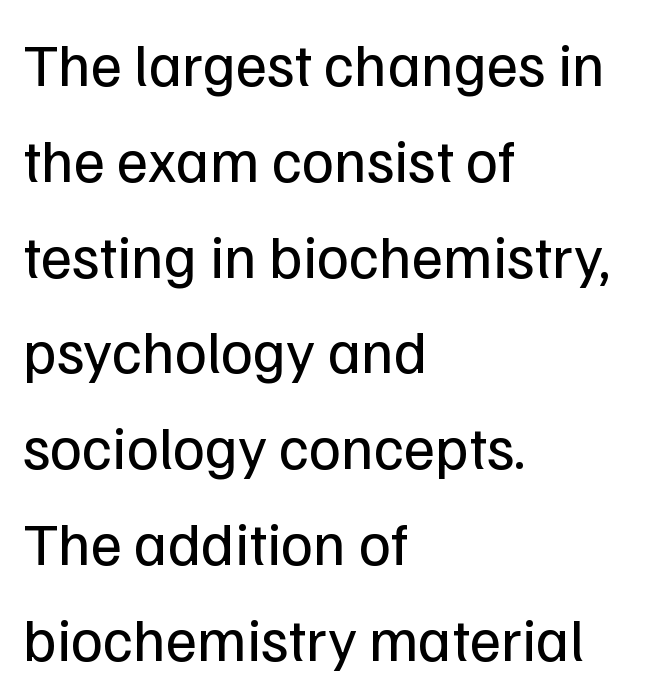
{"serif": "no", "italic": "no", "bold": "no", "weight": "regular", "width": "normal", "stroke_contrast": "low", "x_height": "medium", "monospaced": "no", "underline": "no", "align": "left", "line_spacing": "normal", "line_spacing_ratio": 1.57, "letter_spacing": "normal", "letter_spacing_em": 0.0, "glyph_px": 61}
